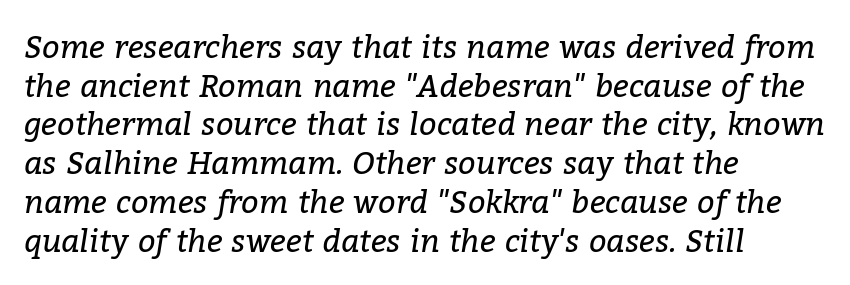
Caption: multi-line text, flush left, ragged right. Rule under the text: the space is simply empty. The passage shown is not bold in any degree. Is this a sans? No — the strokes have serifs. Reading down the column, the eye jumps a familiar distance to each next line.
